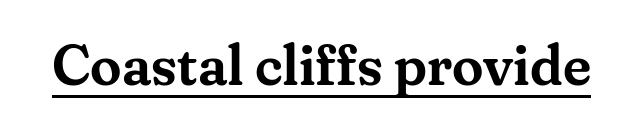
The image shows 57 px serif type, upright; set normal letter spacing, underlined; medium stroke contrast and a small x-height.
